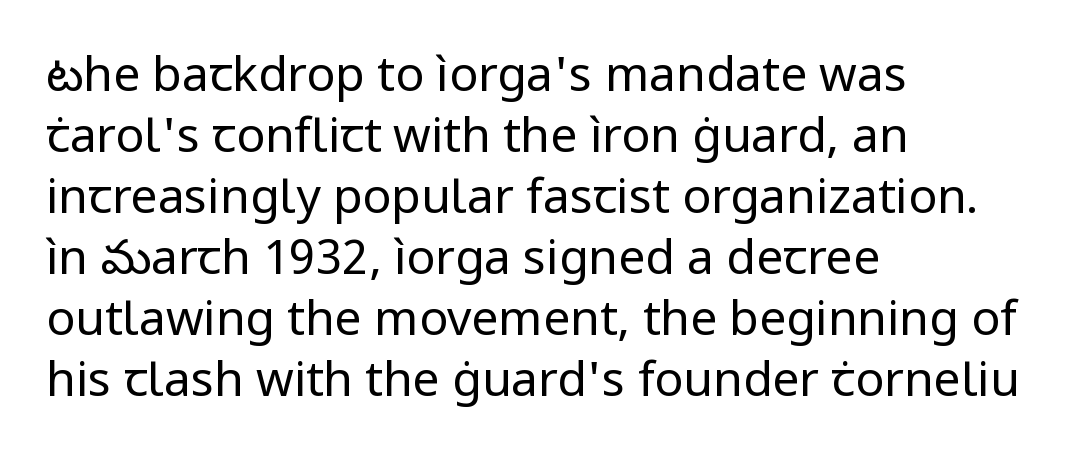
Q: Is the text bold? A: No.
Q: Is the text italic (slanted)? A: No, it is upright.
Q: Is the typeface a serif or a sans-serif typeface? A: Sans-serif.
Q: Is the text underlined? A: No.
Q: How is the paragraph aligned? A: Left-aligned.
Q: Is the spacing between letters normal or unusually wide? A: Normal.
Q: Is the spacing between lines tight, normal or loose? A: Normal.
Q: Width (condensed, normal, or wide)? A: Normal.
Q: Stroke contrast? A: Low.
Q: x-height? A: Medium.
Q: Monospaced? A: No.
